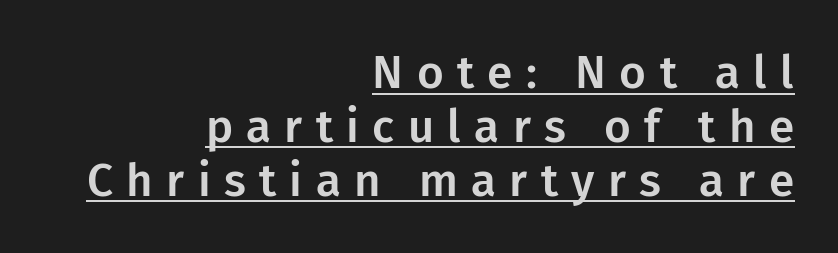
Q: Is the text italic (slanted)? A: No, it is upright.
Q: Is the typeface a serif or a sans-serif typeface? A: Sans-serif.
Q: Is the text underlined? A: Yes.
Q: How is the paragraph aligned? A: Right-aligned.
Q: Is the spacing between letters normal or unusually wide? A: Unusually wide.
Q: Width (condensed, normal, or wide)? A: Normal.
Q: Stroke contrast? A: Low.
Q: x-height? A: Medium.
Q: Monospaced? A: No.
